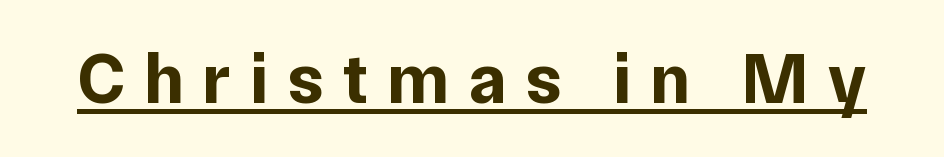
The image shows 72 px bold sans-serif type, upright; set unusually wide letter spacing (+0.26 em), underlined; low stroke contrast and a medium x-height.
